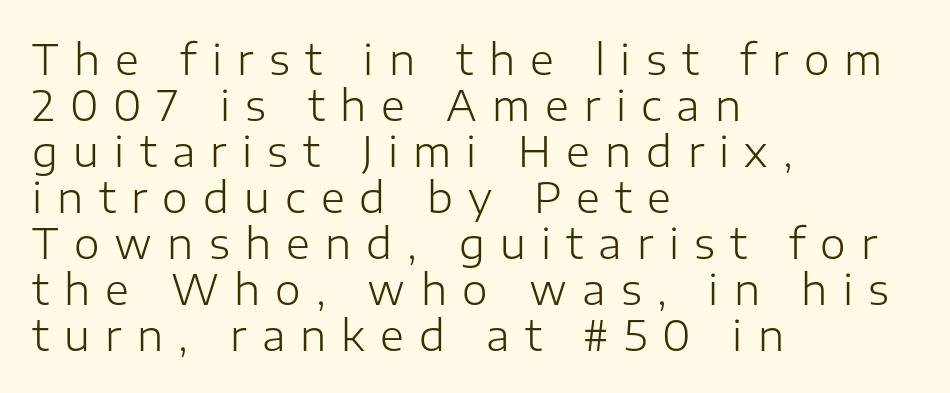
The image shows 41 px light sans-serif type, upright; set left-aligned, tight line spacing (1.12x), unusually wide letter spacing (+0.37 em), not underlined; low stroke contrast and a medium x-height.
